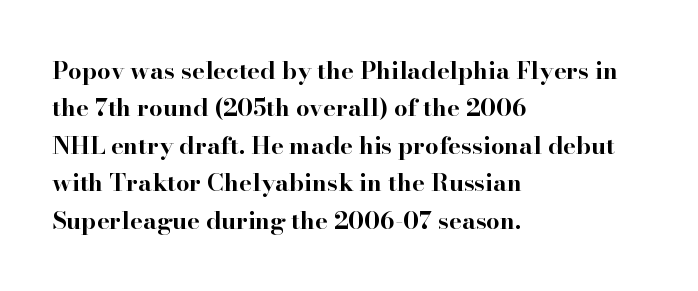
{"italic": "no", "bold": "yes", "underline": "no", "align": "left", "line_spacing": "normal", "line_spacing_ratio": 1.56, "letter_spacing": "normal", "letter_spacing_em": 0.0, "glyph_px": 24}
